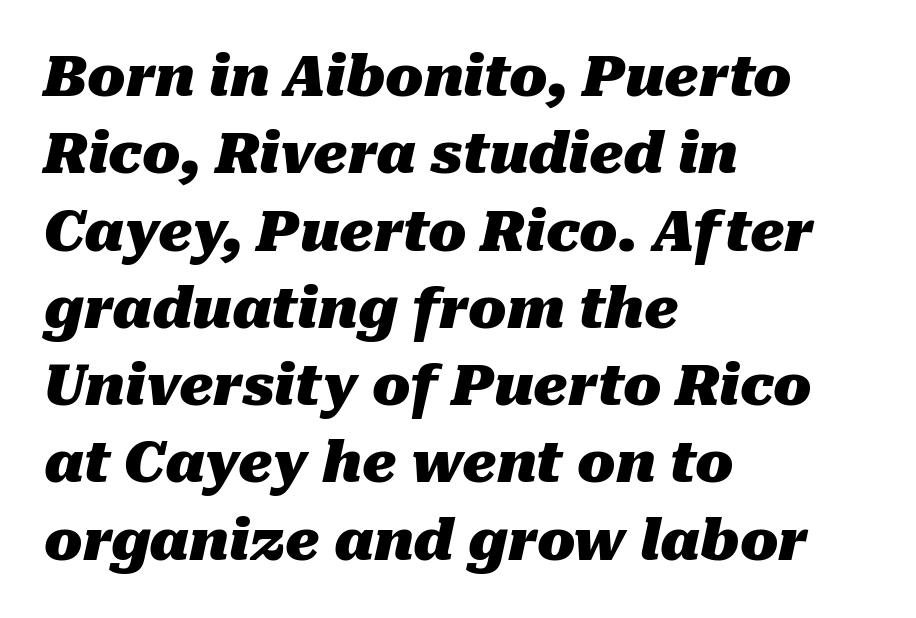
{"italic": "yes", "lean": "right", "slant_degrees": 10, "bold": "yes", "weight": "heavy", "width": "normal", "stroke_contrast": "medium", "x_height": "medium", "monospaced": "no", "underline": "no", "align": "left", "line_spacing": "normal", "line_spacing_ratio": 1.38, "letter_spacing": "normal", "letter_spacing_em": 0.0, "glyph_px": 56}
